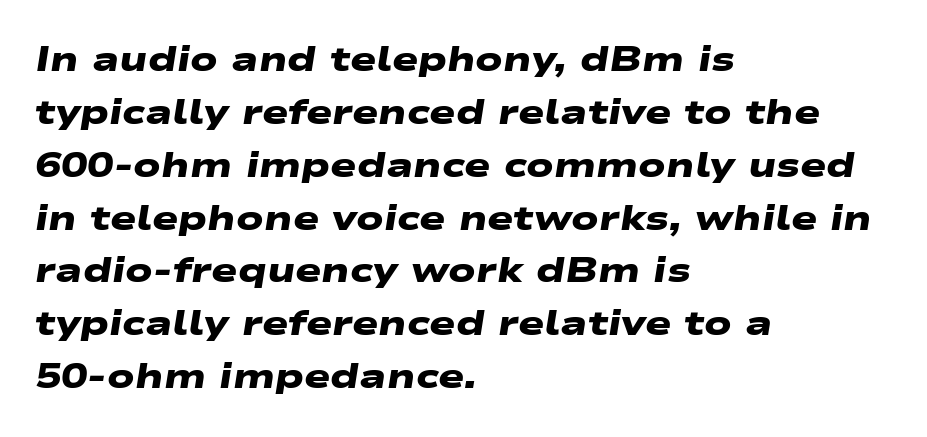
Caption: standard tracking, unaltered. Is the block centered? No — it sits flush against the left margin. The face used here is a sans, in the tradition of grotesques and geometrics. Leading matches the norm, producing a regular column.
